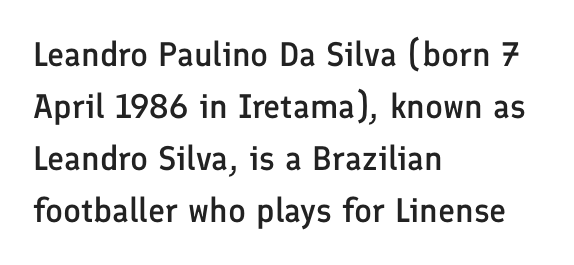
The image shows 34 px semibold sans-serif type, upright; set left-aligned, normal line spacing (1.53x), normal letter spacing, not underlined; low stroke contrast and a medium x-height.
